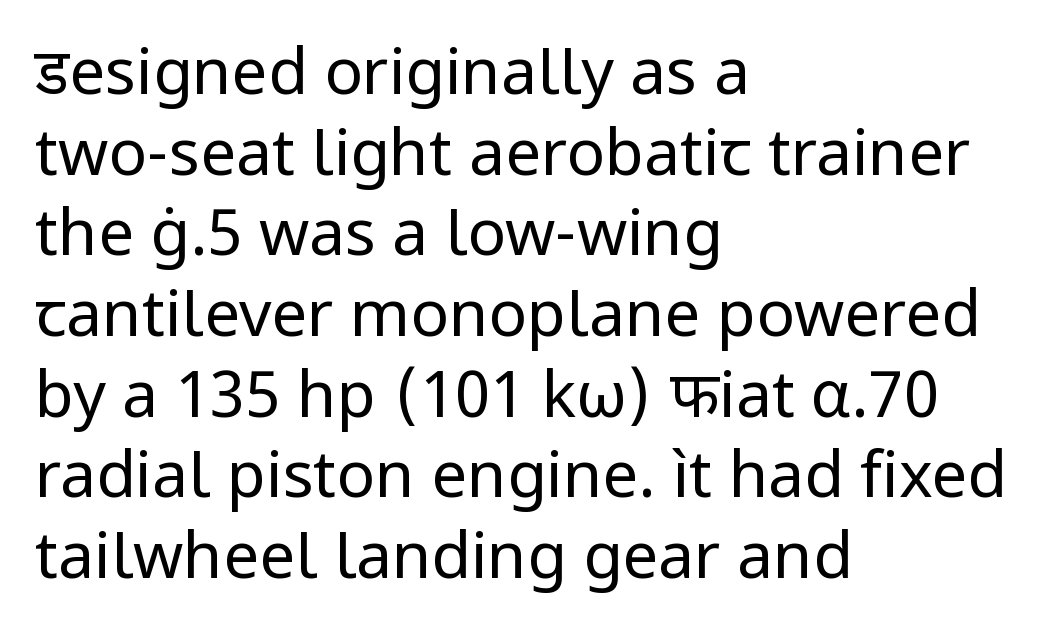
The compositor pushed each line to the left boundary. The letters advance in unequal steps, a hallmark of proportional type. The letters stand straight up with perfectly vertical stems. Each stroke keeps to a modest, everyday thickness or less.
